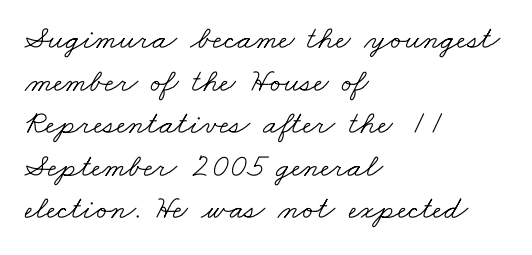
The image shows 33 px light, wide serif type; set left-aligned, normal line spacing (1.29x), normal letter spacing, not underlined; low stroke contrast and a small x-height.
